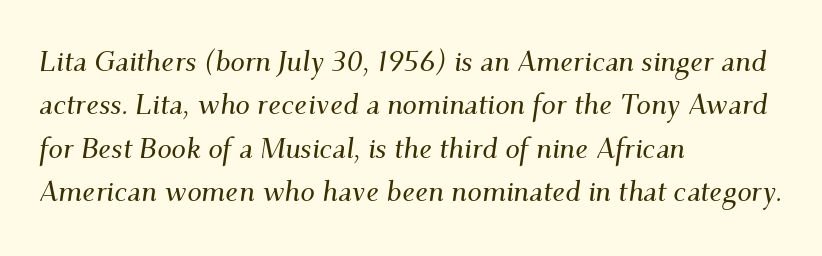
The specimen reads as italic at a glance. Reading down the column, the eye jumps a familiar distance to each next line. The passage shown is typed in a proportional face where columns would drift. Nothing unusual about the tracking: characters are spaced as the font intends. Regarding serifs, this sample has them.
